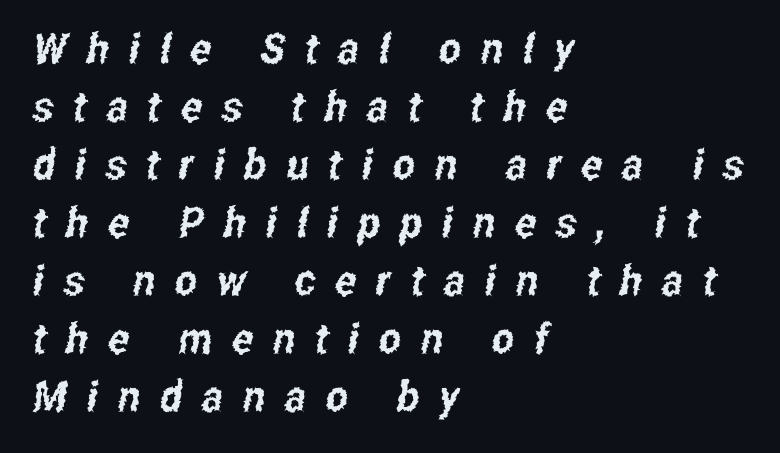
{"serif": "no", "width": "condensed", "stroke_contrast": "low", "x_height": "medium", "monospaced": "no", "underline": "no", "align": "left", "line_spacing": "normal", "line_spacing_ratio": 1.38, "letter_spacing": "wide", "letter_spacing_em": 0.47, "glyph_px": 42}
